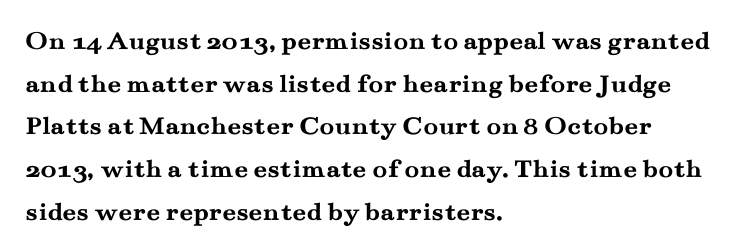
{"italic": "no", "bold": "yes", "underline": "no", "align": "left", "line_spacing": "normal", "line_spacing_ratio": 1.58, "letter_spacing": "normal", "letter_spacing_em": 0.0, "glyph_px": 27}
